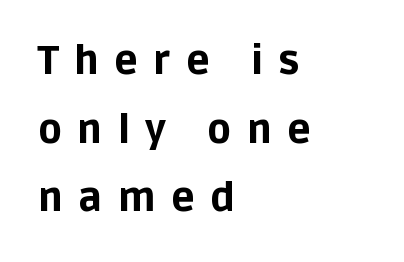
Note the varied advance widths — an 'i' is clearly narrower than an 'm'. Loose tracking; the words dissolve into strings of separated letters. Heavy, bold letterforms. The lettering stays uniformly vertical, giving the passage a roman look.
